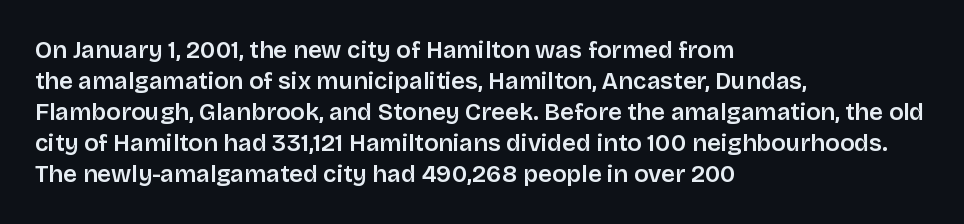
The rag falls on the right side of this text block. How would I describe the line gaps? Plain and ordinary. Ordinary non-slanted type is in use. The gaps between neighbouring characters are ordinary and unremarkable.
